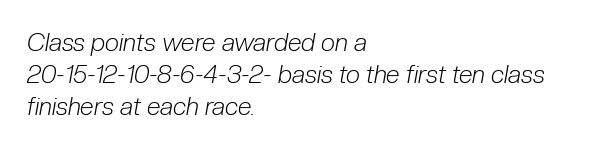
The image shows 25 px text type, italic (leaning right); set left-aligned, normal line spacing (1.29x), normal letter spacing, not underlined.
